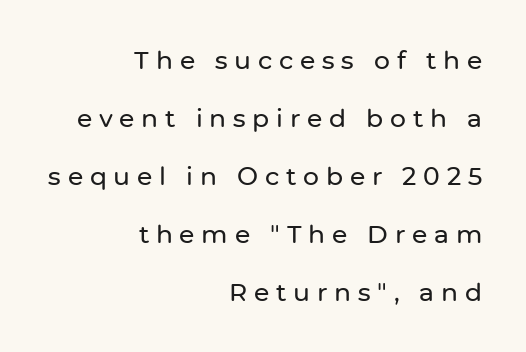
This is the regular roman posture of the typeface. Layout note: lines flush right. There is plenty of visible air inserted between adjacent glyphs. Underlining? Definitely not there. Widely set lines give the paragraph a tall, airy silhouette.
